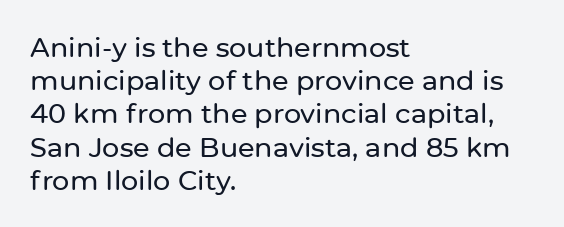
The image shows 27 px text type, upright; set left-aligned, line spacing 1.23x, normal letter spacing, not underlined.
